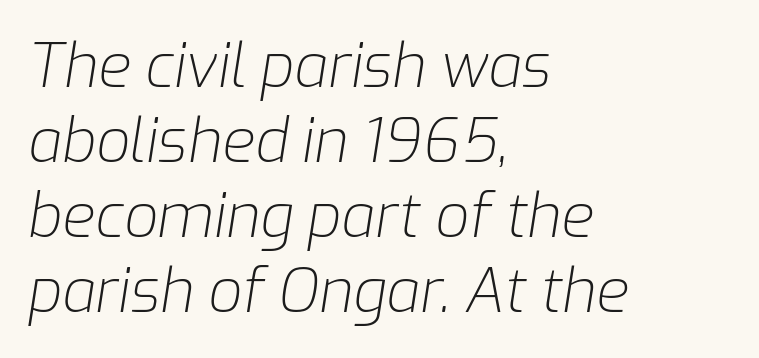
Italic? Definitely — the glyphs are oblique. This sample keeps an unexceptional amount of space between lines. Think of a printed novel: that variable character pitch is what you see here. Nothing heavy about these letters — not bold at all. The rendering anchors every line to the left-hand side. What stands out about the letter spacing? Nothing — it is the standard amount.
